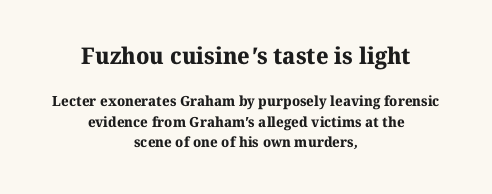
The image shows 23 px bold type; set centered, normal line spacing (1.47x), normal letter spacing, not underlined; the first (top) block is 1.64x larger.
